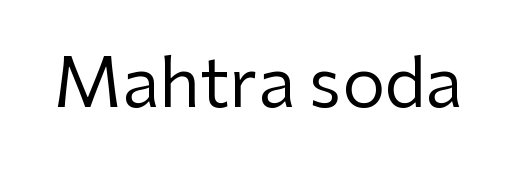
Q: Is the text bold? A: No.
Q: Is the text italic (slanted)? A: No, it is upright.
Q: Is the typeface a serif or a sans-serif typeface? A: Sans-serif.
Q: Is the text underlined? A: No.
Q: Is the spacing between letters normal or unusually wide? A: Normal.
Q: Width (condensed, normal, or wide)? A: Normal.
Q: Stroke contrast? A: Low.
Q: x-height? A: Medium.
Q: Monospaced? A: No.
